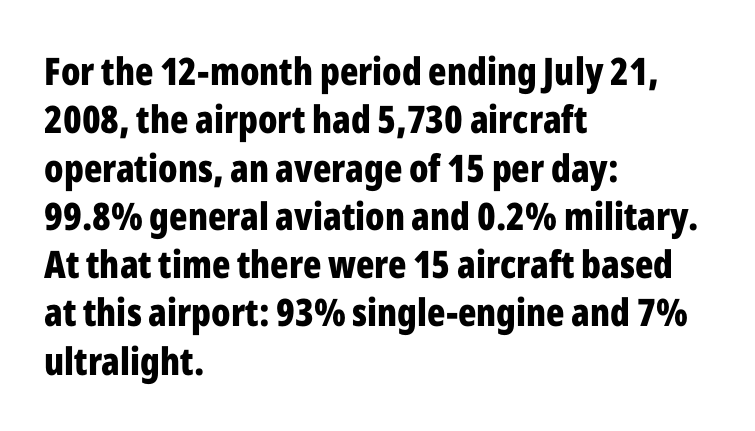
The image shows 38 px bold, condensed sans-serif type, upright; set left-aligned, normal line spacing (1.27x), normal letter spacing, not underlined; low stroke contrast and a medium x-height.
